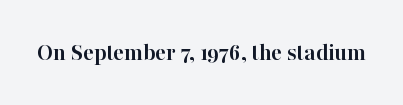
Q: Is the text bold? A: Yes.
Q: Is the text italic (slanted)? A: No, it is upright.
Q: Is the text underlined? A: No.
Q: Is the spacing between letters normal or unusually wide? A: Normal.
